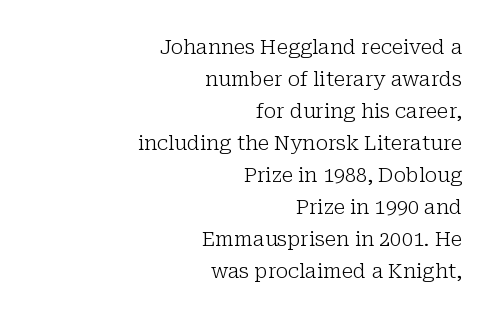
There is no visible air inserted between adjacent glyphs. The letters stand straight up with perfectly vertical stems. In terms of leading, this rendering sits right in the middle. Nobody drew a line under any word here. The typeface has the unassuming heft of standard copy or less.
